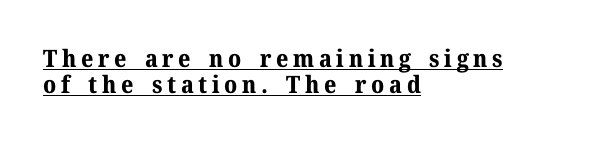
{"italic": "no", "bold": "yes", "underline": "yes", "align": "left", "line_spacing": "tight", "line_spacing_ratio": 1.1, "glyph_px": 24}
